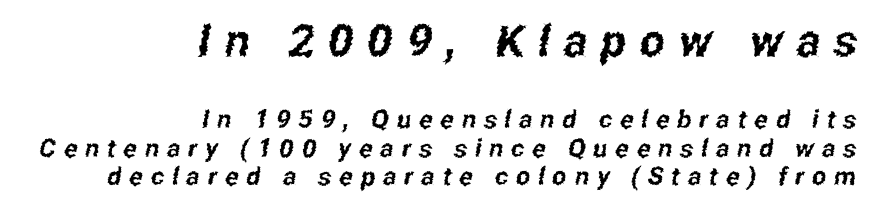
Q: Is the typeface a serif or a sans-serif typeface? A: Sans-serif.
Q: Is the text underlined? A: No.
Q: How is the paragraph aligned? A: Right-aligned.
Q: Is the spacing between letters normal or unusually wide? A: Unusually wide.
Q: Is the spacing between lines tight, normal or loose? A: Tight.
Q: Which block of text is set in a larger size, the first (top) or the second (bottom)? A: The first (top) one.
Q: Width (condensed, normal, or wide)? A: Condensed.
Q: Stroke contrast? A: Low.
Q: x-height? A: Medium.
Q: Monospaced? A: No.
